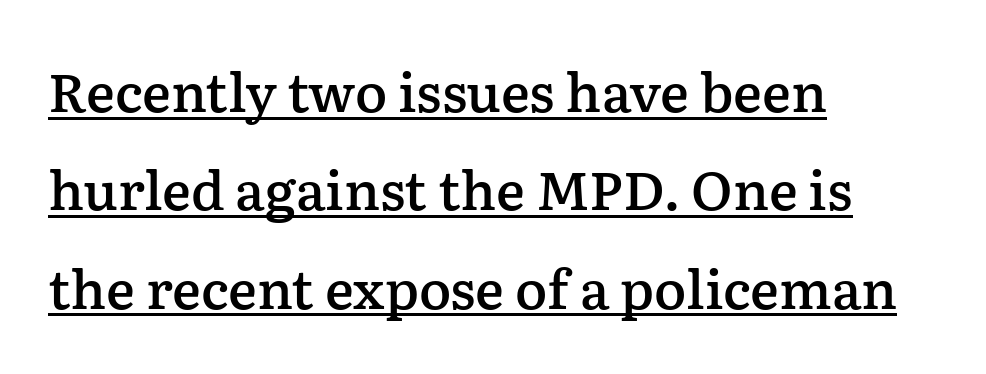
{"serif": "yes", "italic": "no", "bold": "semi", "weight": "semibold", "width": "normal", "stroke_contrast": "low", "x_height": "medium", "monospaced": "no", "underline": "yes", "align": "left", "line_spacing_ratio": 1.82, "letter_spacing": "normal", "letter_spacing_em": 0.0, "glyph_px": 54}
